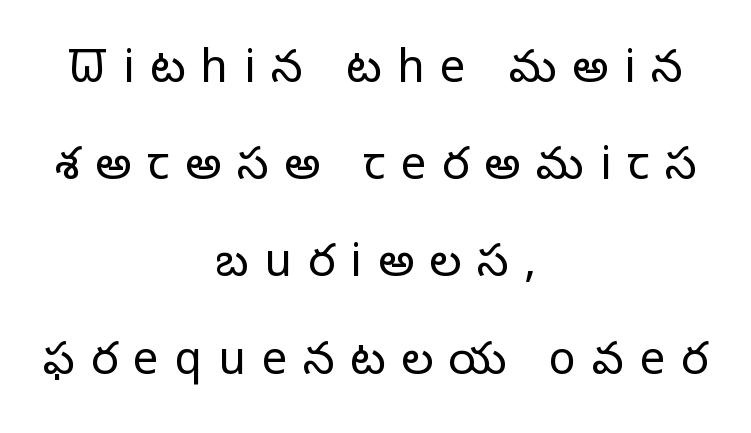
A typesetter would mark this as roman, not italic. The passage shown has open, widely tracked lettering throughout. The string is rendered with underlining switched off. Horizontal bands of white between lines are thick stripes.
